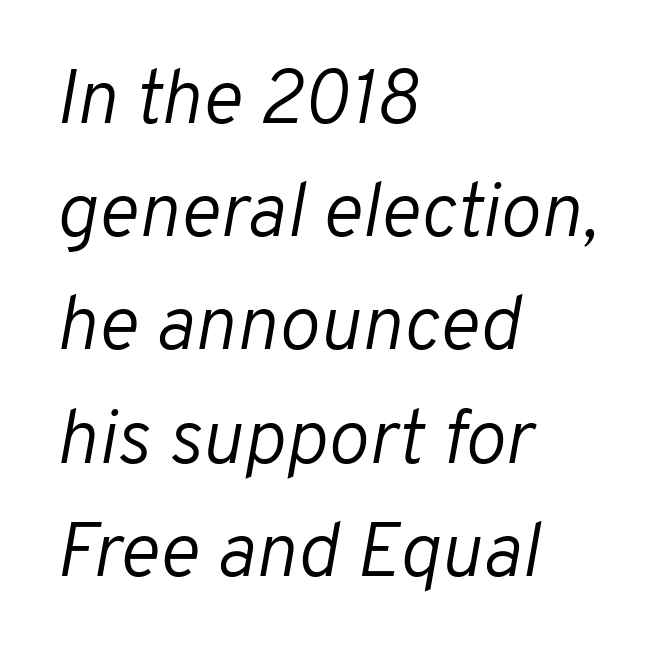
The image shows 77 px light type, italic (leaning right); set left-aligned, normal line spacing (1.47x), normal letter spacing, not underlined; low stroke contrast and a medium x-height.
